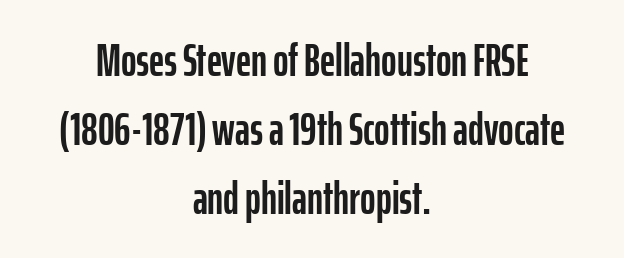
Q: Is the text italic (slanted)? A: No, it is upright.
Q: Is the typeface a serif or a sans-serif typeface? A: Sans-serif.
Q: Is the text underlined? A: No.
Q: How is the paragraph aligned? A: Centered.
Q: Is the spacing between letters normal or unusually wide? A: Normal.
Q: Is the spacing between lines tight, normal or loose? A: Normal.
Q: Width (condensed, normal, or wide)? A: Condensed.
Q: Stroke contrast? A: Low.
Q: x-height? A: Medium.
Q: Monospaced? A: No.
